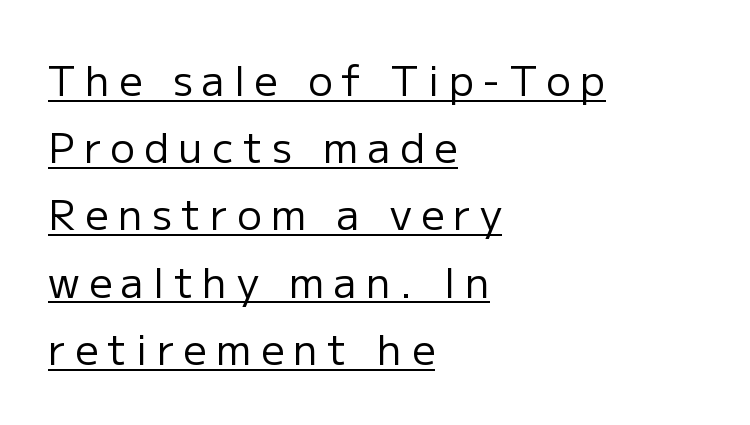
What's the leading like? Ordinary, nothing unusual. The paragraph shown leans on its left margin. No letter is thick-stroked: the sample isn't bold. Serif or sans? Sans — the stroke terminals are bare. The passage shown is typed in a proportional face where columns would drift. The font's upright variant was chosen for this text.
